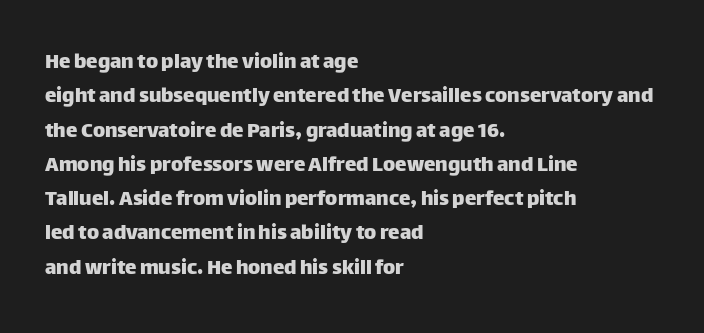
{"italic": "no", "underline": "no", "align": "left", "line_spacing": "normal", "line_spacing_ratio": 1.49, "letter_spacing": "normal", "letter_spacing_em": 0.0, "glyph_px": 23}
